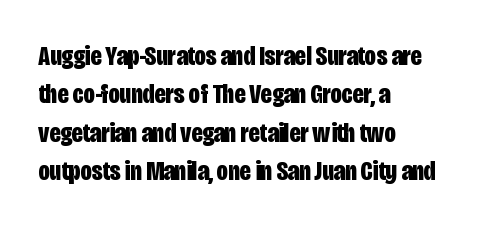
Horizontal bands of white between lines are of average thickness. Default kerning and tracking; the words read as compact shapes. Observe the absence of serifs on each vertical stroke in this sample. Horizontally, the lines are justified to the leading edge only.
